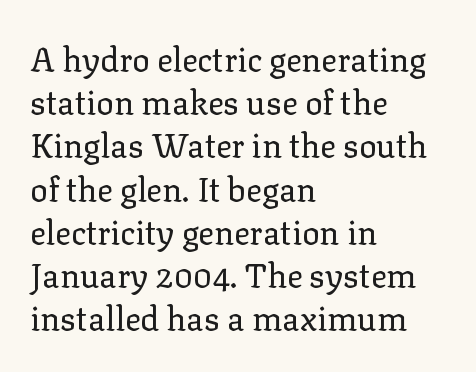
The image shows 33 px regular-weight serif type, upright; set left-aligned, normal line spacing (1.31x), normal letter spacing, not underlined; low stroke contrast and a medium x-height.
